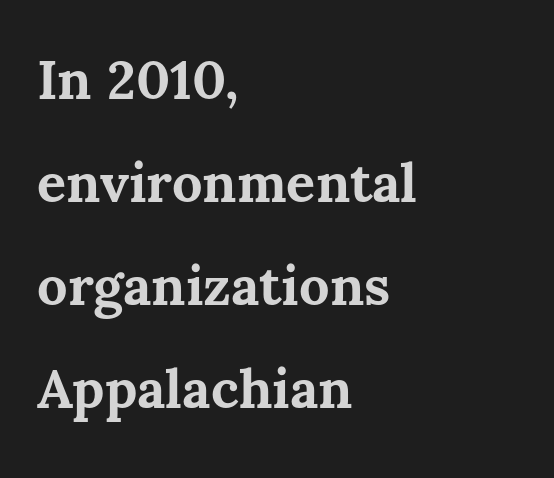
The image shows 54 px bold type, upright; set left-aligned, loose line spacing (1.91x), normal letter spacing, not underlined; medium stroke contrast and a medium x-height.
